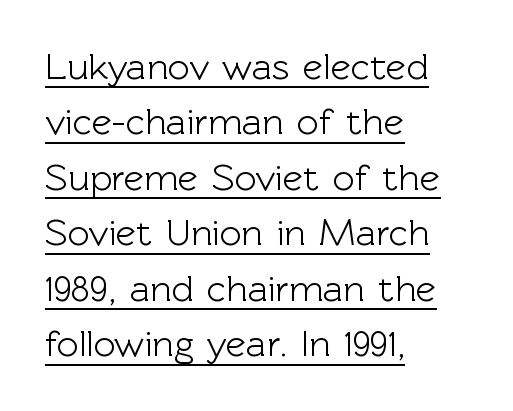
{"serif": "no", "italic": "no", "width": "normal", "x_height": "medium", "monospaced": "no", "underline": "yes", "align": "left", "line_spacing": "normal", "line_spacing_ratio": 1.46, "letter_spacing": "normal", "letter_spacing_em": 0.0, "glyph_px": 38}
